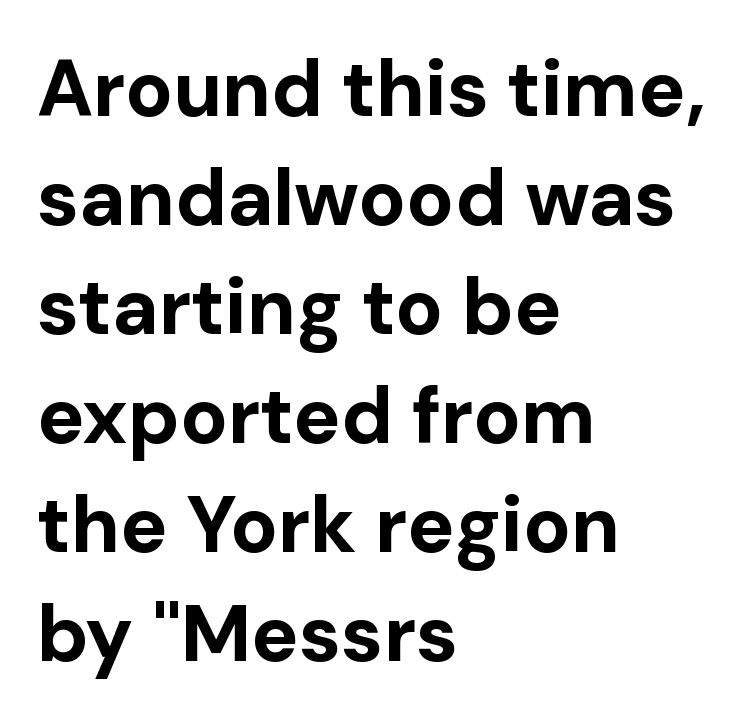
In terms of weight, the rendering is a true, heavy bold. Bare-footed words on every line. Font category for this specimen: sans-serif. Evenly set lines give the paragraph a standard silhouette.
